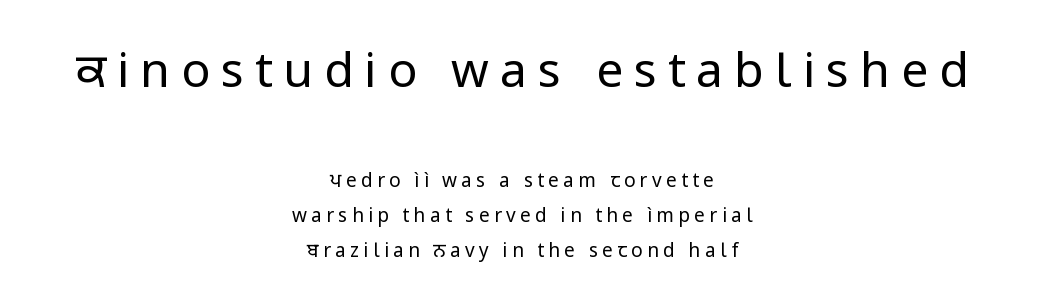
{"serif": "no", "italic": "no", "bold": "no", "weight": "regular", "width": "normal", "stroke_contrast": "low", "x_height": "medium", "monospaced": "no", "underline": "no", "align": "center", "line_spacing_ratio": 1.85, "letter_spacing": "wide", "letter_spacing_em": 0.23, "larger_block": "first", "size_ratio": 2.53, "glyph_px": 48}
